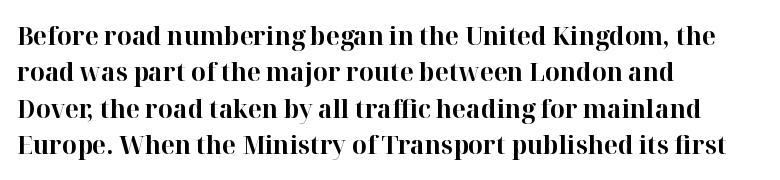
The image shows 26 px bold type, upright; set left-aligned, normal line spacing (1.4x), normal letter spacing, not underlined.
